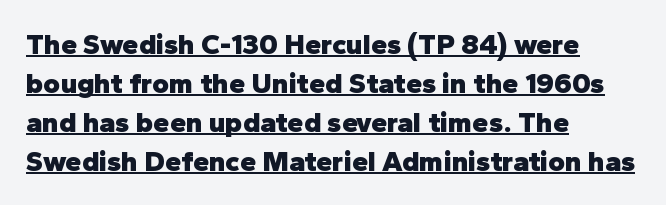
{"serif": "no", "italic": "no", "bold": "yes", "weight": "heavy", "width": "normal", "stroke_contrast": "low", "x_height": "medium", "monospaced": "no", "underline": "yes", "align": "left", "line_spacing": "normal", "line_spacing_ratio": 1.34, "letter_spacing": "normal", "letter_spacing_em": 0.0, "glyph_px": 29}
